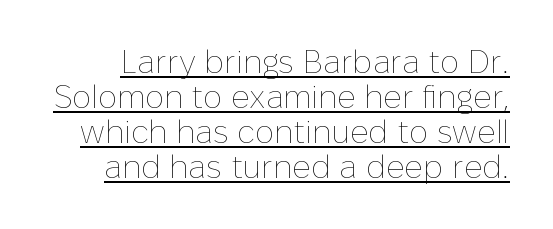
Somebody hit Ctrl+U on this one — the words are underlined. The rendering uses natural spacing where letterforms have individual widths. Is the letter spacing exaggerated? No — it looks like the ordinary default. Is this a heavy cut? Hardly; it is regular or lighter. Baseline-to-baseline distance is barely more than the letter height. Nope, not italic — everything's standing straight.
